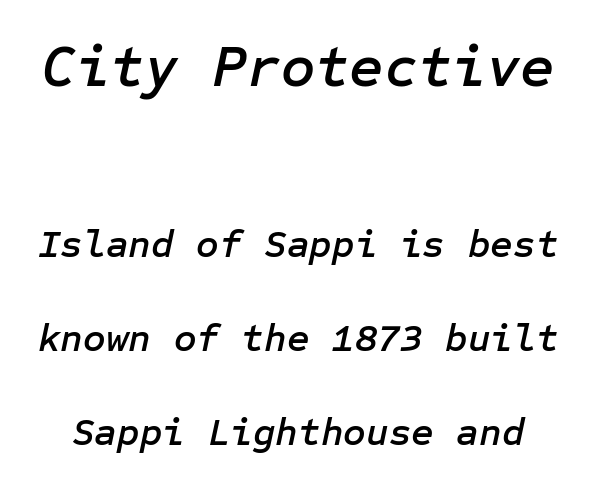
Q: Is the text italic (slanted)? A: Yes, it leans right by about 12 degrees.
Q: Is the text underlined? A: No.
Q: Is the spacing between letters normal or unusually wide? A: Normal.
Q: Is the spacing between lines tight, normal or loose? A: Loose.
Q: Which block of text is set in a larger size, the first (top) or the second (bottom)? A: The first (top) one.
Q: Width (condensed, normal, or wide)? A: Normal.
Q: Stroke contrast? A: Low.
Q: x-height? A: Medium.
